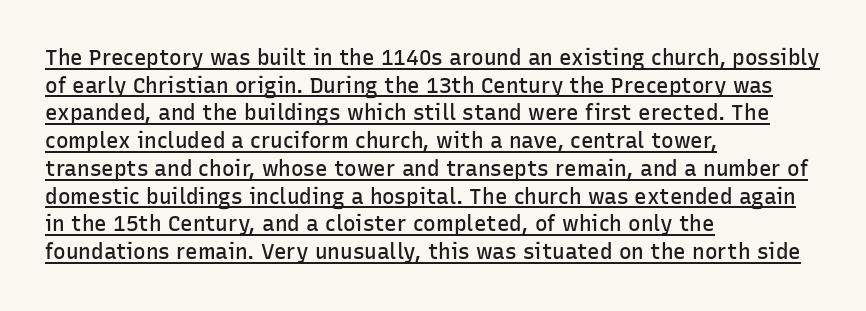
{"italic": "no", "bold": "semi", "underline": "yes", "align": "left", "line_spacing": "normal", "line_spacing_ratio": 1.32, "letter_spacing": "normal", "letter_spacing_em": 0.0, "glyph_px": 21}
